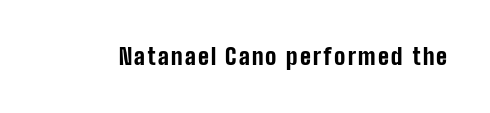
Q: Is the text bold? A: Yes.
Q: Is the text italic (slanted)? A: No, it is upright.
Q: Is the text underlined? A: No.
